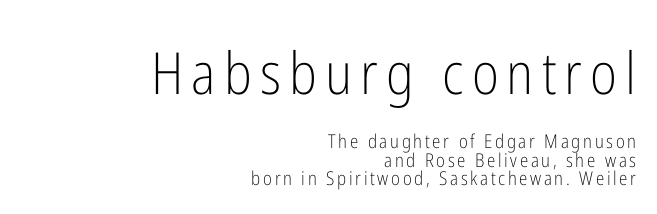
Q: Is the text bold? A: No.
Q: Is the text italic (slanted)? A: No, it is upright.
Q: Is the typeface a serif or a sans-serif typeface? A: Sans-serif.
Q: Is the text underlined? A: No.
Q: How is the paragraph aligned? A: Right-aligned.
Q: Is the spacing between lines tight, normal or loose? A: Tight.
Q: Which block of text is set in a larger size, the first (top) or the second (bottom)? A: The first (top) one.
Q: Width (condensed, normal, or wide)? A: Condensed.
Q: Stroke contrast? A: Low.
Q: x-height? A: Medium.
Q: Monospaced? A: No.
